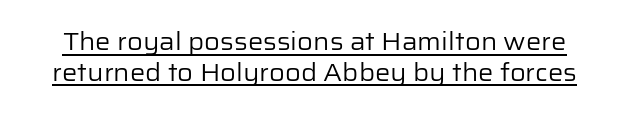
Here the glyphs are tracked normally, forming tight word shapes. Vertical spacing — default. Is the type heavy? It reads as light-to-regular instead. Check the space under the baseline: a stroke is drawn there. Does the lettering tilt? It doesn't — this is upright.
